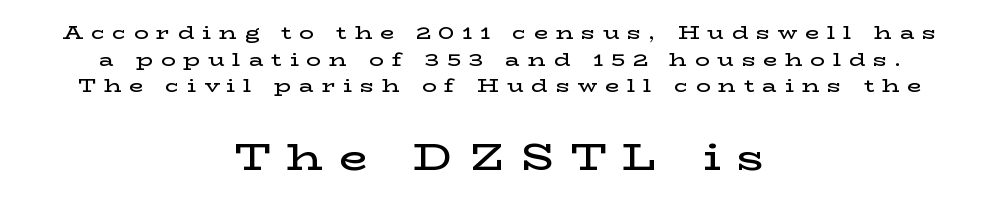
The lines sit at an ordinary, default distance from one another. Does the bottom block carry the larger type? Yes, it does. Letterform terminals end in serifs throughout the passage. A bit beefed up — I'd call it semibold rather than bold. Layout note: lines centered. The letterforms stand isolated, each surrounded by extra space.
